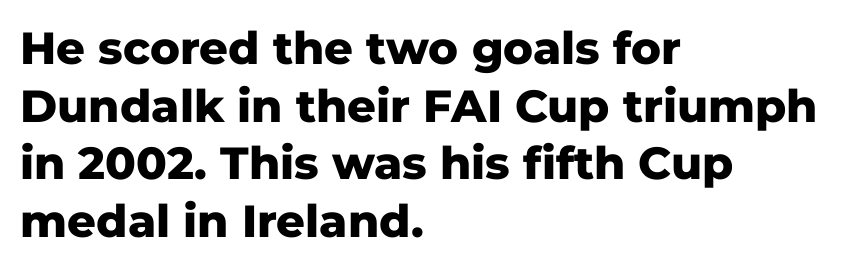
The image shows 45 px heavy sans-serif type, upright; set left-aligned, normal line spacing (1.28x), normal letter spacing, not underlined; low stroke contrast and a medium x-height.
